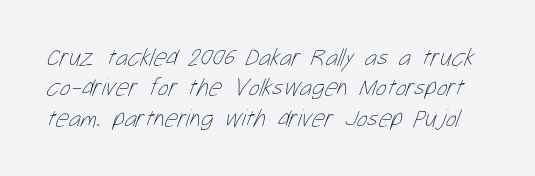
{"bold": "no", "underline": "no", "line_spacing_ratio": 1.22, "letter_spacing": "normal", "letter_spacing_em": 0.0, "glyph_px": 25}
